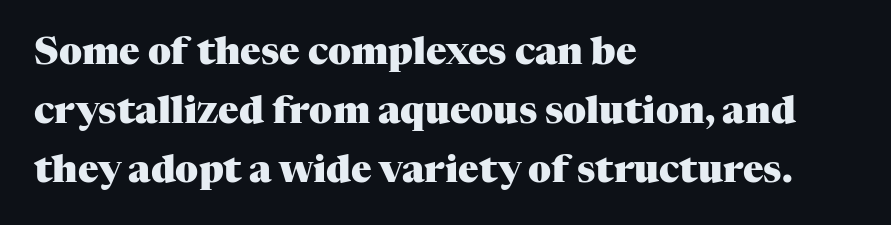
Q: Is the text bold? A: Yes.
Q: Is the text italic (slanted)? A: No, it is upright.
Q: Is the typeface a serif or a sans-serif typeface? A: Serif.
Q: Is the text underlined? A: No.
Q: How is the paragraph aligned? A: Left-aligned.
Q: Is the spacing between letters normal or unusually wide? A: Normal.
Q: Is the spacing between lines tight, normal or loose? A: Normal.
Q: Width (condensed, normal, or wide)? A: Normal.
Q: Stroke contrast? A: Medium.
Q: x-height? A: Medium.
Q: Monospaced? A: No.
